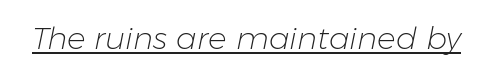
Q: Is the text bold? A: No.
Q: Is the text italic (slanted)? A: Yes, it leans right by about 11 degrees.
Q: Is the text underlined? A: Yes.
Q: Is the spacing between letters normal or unusually wide? A: Normal.
Q: Width (condensed, normal, or wide)? A: Normal.
Q: Stroke contrast? A: Low.
Q: x-height? A: Medium.
Q: Monospaced? A: No.
